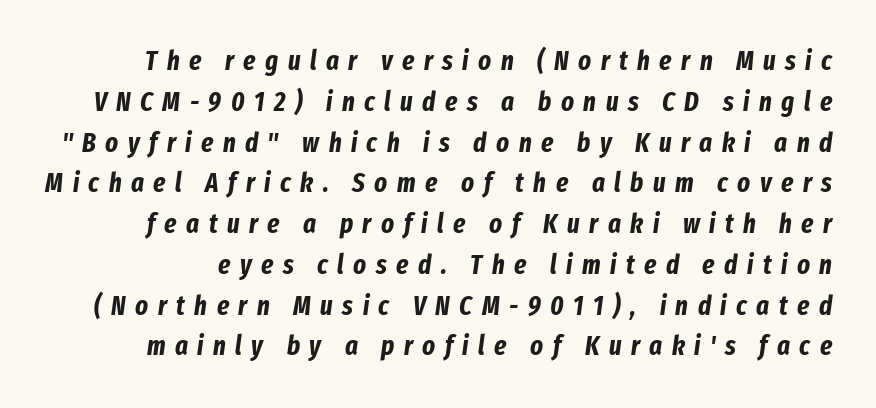
The letters are bold, with thick, heavy strokes. The type is letterspaced generously, with wide tracking. The face used here has a pronounced slope to its letters. Leading: standard.
